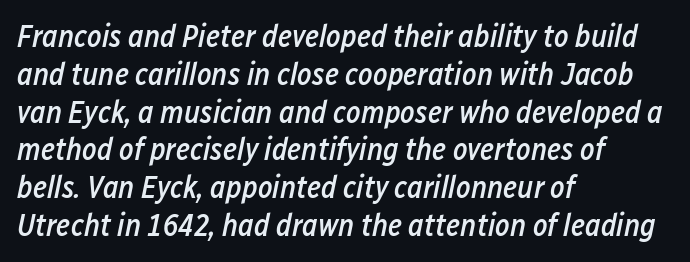
Q: Is the text bold? A: Semi-bold.
Q: Is the text italic (slanted)? A: Yes, it leans right by about 12 degrees.
Q: Is the text underlined? A: No.
Q: How is the paragraph aligned? A: Left-aligned.
Q: Is the spacing between letters normal or unusually wide? A: Normal.
Q: Width (condensed, normal, or wide)? A: Condensed.
Q: Stroke contrast? A: Low.
Q: x-height? A: Medium.
Q: Monospaced? A: No.
